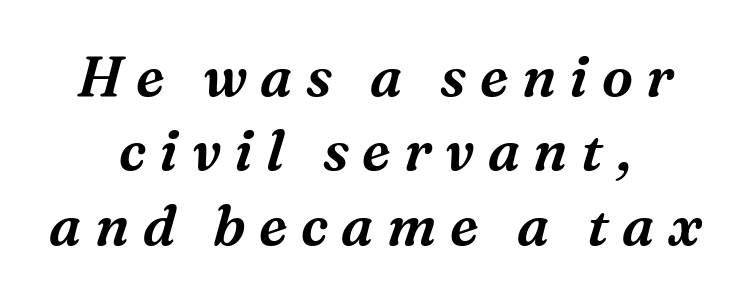
Q: Is the text italic (slanted)? A: Yes, it leans right by about 16 degrees.
Q: Is the typeface a serif or a sans-serif typeface? A: Serif.
Q: Is the text underlined? A: No.
Q: How is the paragraph aligned? A: Centered.
Q: Is the spacing between letters normal or unusually wide? A: Unusually wide.
Q: Is the spacing between lines tight, normal or loose? A: Normal.
Q: Width (condensed, normal, or wide)? A: Normal.
Q: Stroke contrast? A: Medium.
Q: x-height? A: Medium.
Q: Monospaced? A: No.
